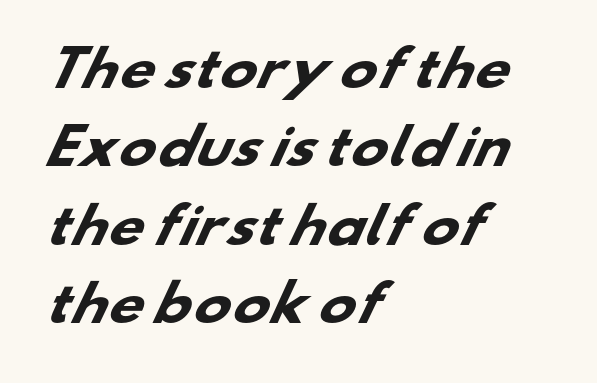
Q: Is the text bold? A: Yes.
Q: Is the typeface a serif or a sans-serif typeface? A: Sans-serif.
Q: Is the text underlined? A: No.
Q: How is the paragraph aligned? A: Left-aligned.
Q: Is the spacing between letters normal or unusually wide? A: Normal.
Q: Is the spacing between lines tight, normal or loose? A: Normal.
Q: Width (condensed, normal, or wide)? A: Wide.
Q: Stroke contrast? A: Low.
Q: x-height? A: Small.
Q: Monospaced? A: No.
